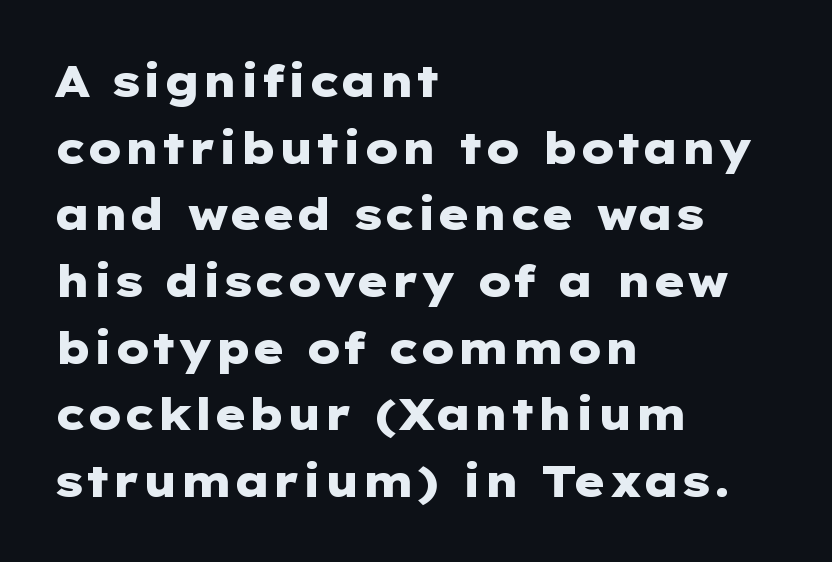
The image shows 43 px heavy, wide sans-serif type, upright; set left-aligned, normal line spacing (1.55x), normal letter spacing, not underlined; low stroke contrast and a medium x-height.
